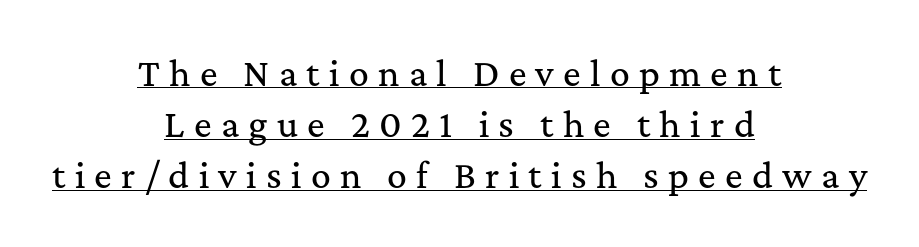
{"serif": "yes", "italic": "no", "width": "normal", "stroke_contrast": "medium", "x_height": "medium", "monospaced": "no", "underline": "yes", "align": "center", "line_spacing": "normal", "line_spacing_ratio": 1.55, "letter_spacing": "wide", "letter_spacing_em": 0.28, "glyph_px": 33}
